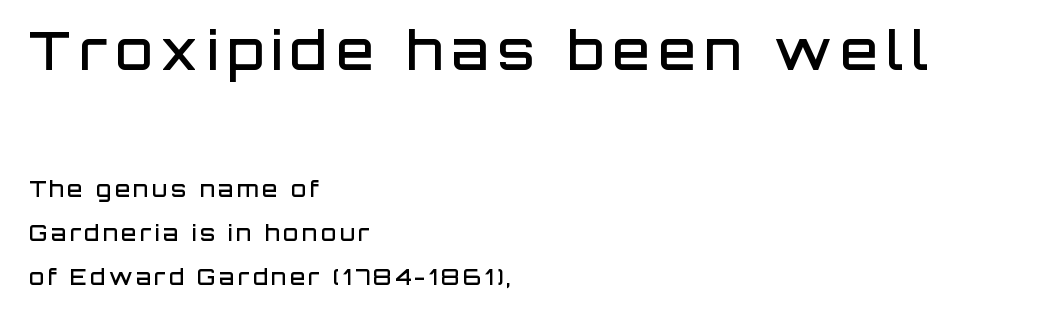
{"serif": "no", "italic": "no", "bold": "semi", "weight": "semibold", "width": "normal", "stroke_contrast": "low", "x_height": "large", "monospaced": "no", "underline": "no", "align": "left", "line_spacing": "loose", "line_spacing_ratio": 2.0, "larger_block": "first", "size_ratio": 2.45, "glyph_px": 54}
